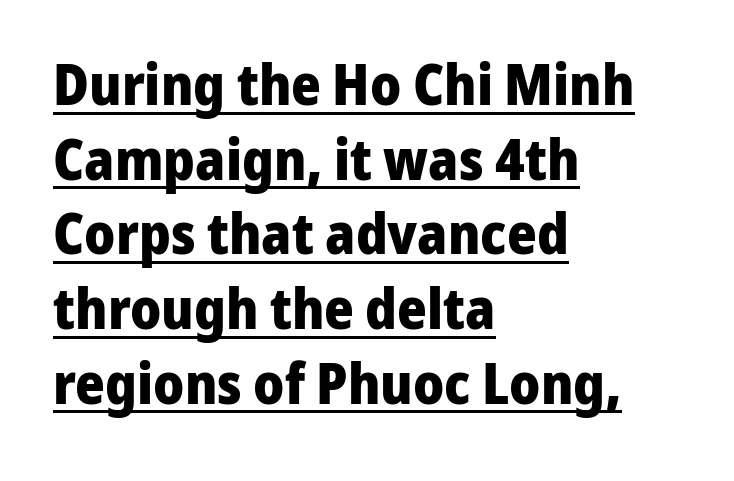
Q: Is the text bold? A: Yes.
Q: Is the text italic (slanted)? A: No, it is upright.
Q: Is the typeface a serif or a sans-serif typeface? A: Sans-serif.
Q: Is the text underlined? A: Yes.
Q: How is the paragraph aligned? A: Left-aligned.
Q: Is the spacing between letters normal or unusually wide? A: Normal.
Q: Is the spacing between lines tight, normal or loose? A: Normal.
Q: Width (condensed, normal, or wide)? A: Normal.
Q: Stroke contrast? A: Low.
Q: x-height? A: Medium.
Q: Monospaced? A: No.
